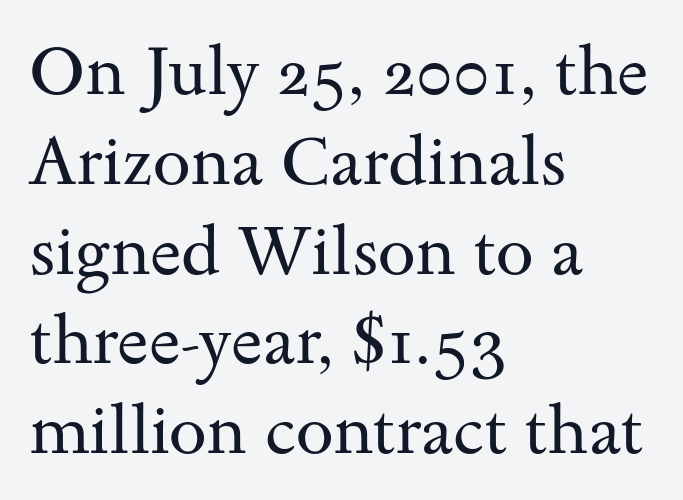
{"serif": "yes", "italic": "no", "bold": "no", "weight": "regular", "width": "wide", "stroke_contrast": "medium", "x_height": "small", "monospaced": "no", "underline": "no", "align": "left", "line_spacing": "normal", "line_spacing_ratio": 1.32, "letter_spacing": "normal", "letter_spacing_em": 0.0, "glyph_px": 68}
